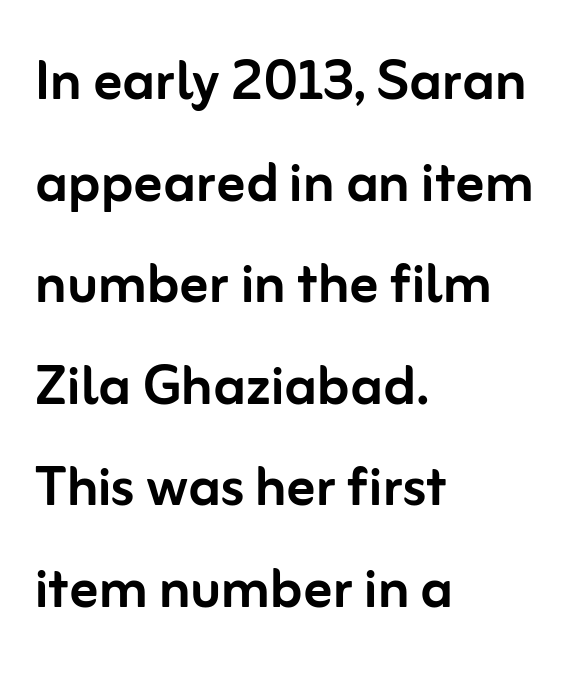
The image shows 71 px sans-serif type, upright; set left-aligned, normal line spacing (1.43x), normal letter spacing, not underlined; low stroke contrast and a medium x-height.
